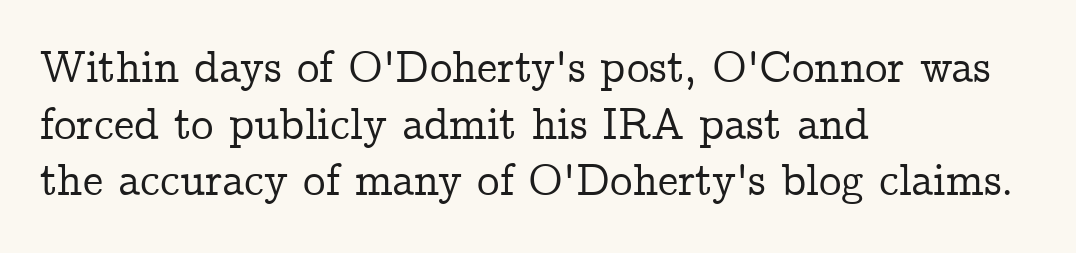
The image shows 45 px serif type, upright; set left-aligned, normal line spacing (1.26x), normal letter spacing, not underlined; low stroke contrast and a medium x-height.
